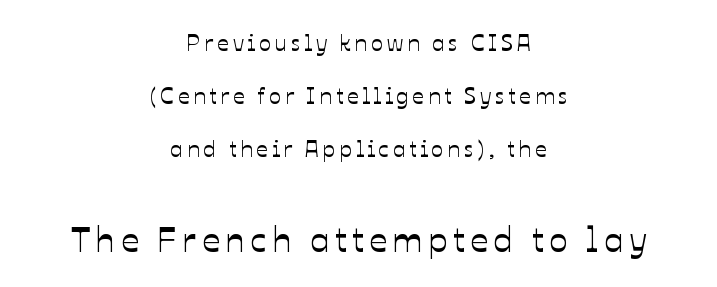
{"italic": "no", "width": "normal", "stroke_contrast": "low", "x_height": "medium", "monospaced": "no", "underline": "no", "align": "center", "line_spacing": "loose", "line_spacing_ratio": 2.3, "larger_block": "second", "size_ratio": 1.52, "glyph_px": 35}
